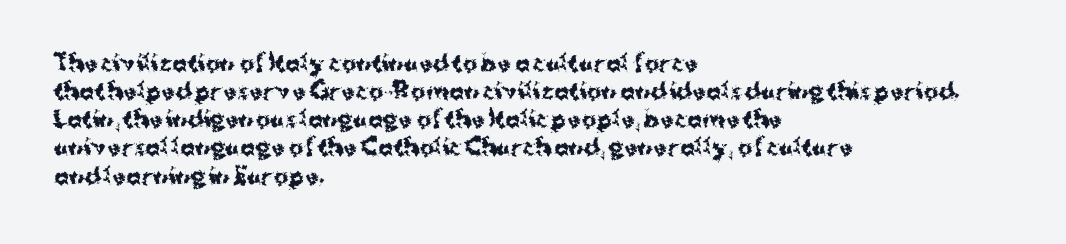
Q: Is the text bold? A: Yes.
Q: Is the text italic (slanted)? A: No, it is upright.
Q: Is the text underlined? A: No.
Q: How is the paragraph aligned? A: Left-aligned.
Q: Is the spacing between letters normal or unusually wide? A: Normal.
Q: Is the spacing between lines tight, normal or loose? A: Normal.
